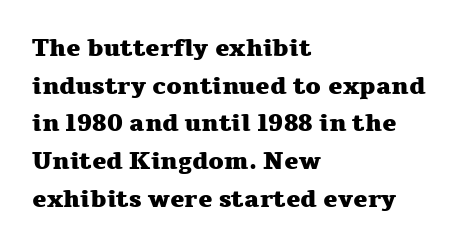
Heavy, bold letterforms. Quick note: underline off. The space between consecutive lines is moderate. This is roman type, the default non-slanted kind. The compositor pushed each line to the left boundary.
